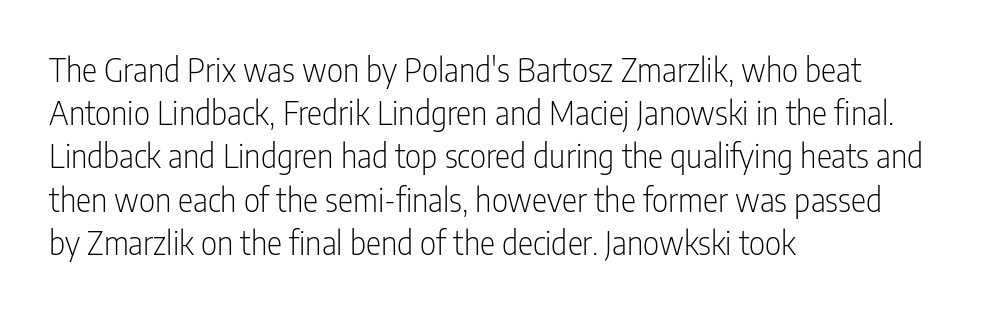
The image shows 32 px light, condensed sans-serif type, upright; set left-aligned, normal line spacing (1.35x), normal letter spacing, not underlined; low stroke contrast and a medium x-height.
